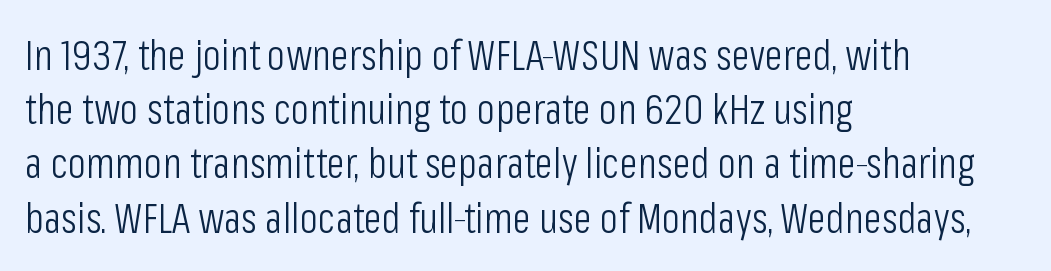
This sample uses plain, unmodified letter spacing. In CSS terms this would be text-align: left. A normal amount of white space separates one row of letters from the next. The face used here is proportionally spaced, like ordinary book or web type. Is the type heavy? It reads as light-to-regular instead. Every character sits straight up, as roman type does.
